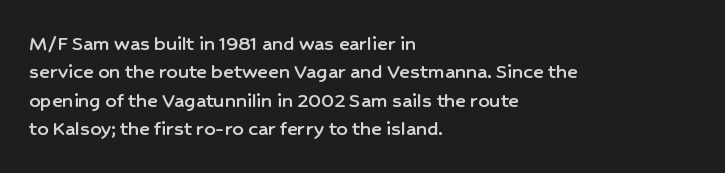
Q: Is the text italic (slanted)? A: No, it is upright.
Q: Is the text underlined? A: No.
Q: How is the paragraph aligned? A: Left-aligned.
Q: Is the spacing between letters normal or unusually wide? A: Normal.
Q: Is the spacing between lines tight, normal or loose? A: Normal.
